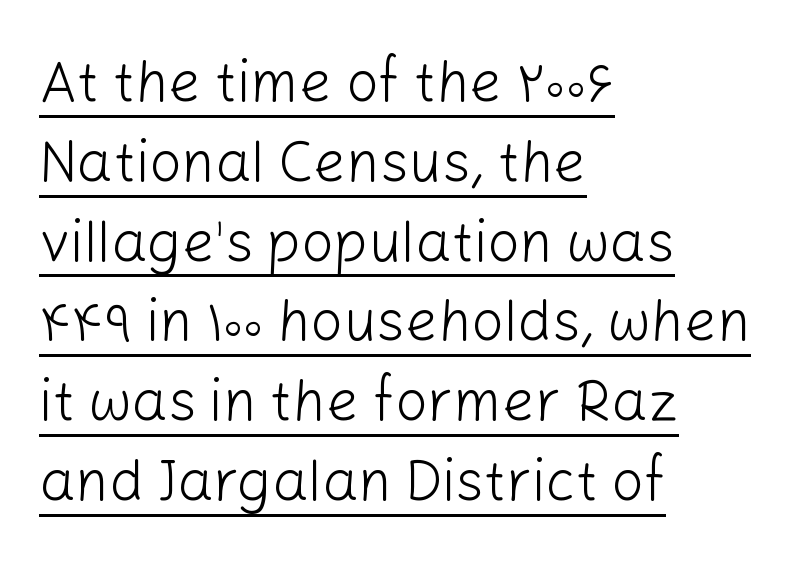
A sans-serif font was chosen for this passage. The passage shown is not bold in any degree. A typesetter would call this zero additional tracking. One glance says typical: line gaps are just what's usual.
